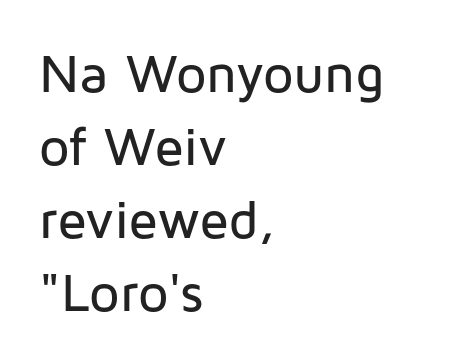
Q: Is the text italic (slanted)? A: No, it is upright.
Q: Is the typeface a serif or a sans-serif typeface? A: Sans-serif.
Q: Is the text underlined? A: No.
Q: How is the paragraph aligned? A: Left-aligned.
Q: Is the spacing between letters normal or unusually wide? A: Normal.
Q: Is the spacing between lines tight, normal or loose? A: Normal.
Q: Width (condensed, normal, or wide)? A: Normal.
Q: Stroke contrast? A: Low.
Q: x-height? A: Medium.
Q: Monospaced? A: No.
